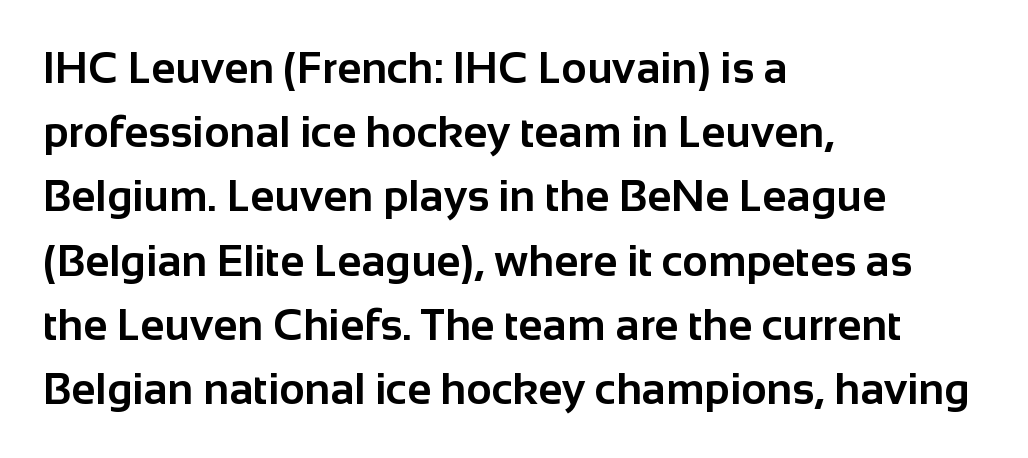
These lines carry a lot of weight — the face is fully bold. These lines sit exactly where default settings would place them. Type without underlining. This is roman type, the default non-slanted kind. Nothing sits at the stroke ends, so this counts as sans-serif. Line beginnings align vertically; line endings do not.
